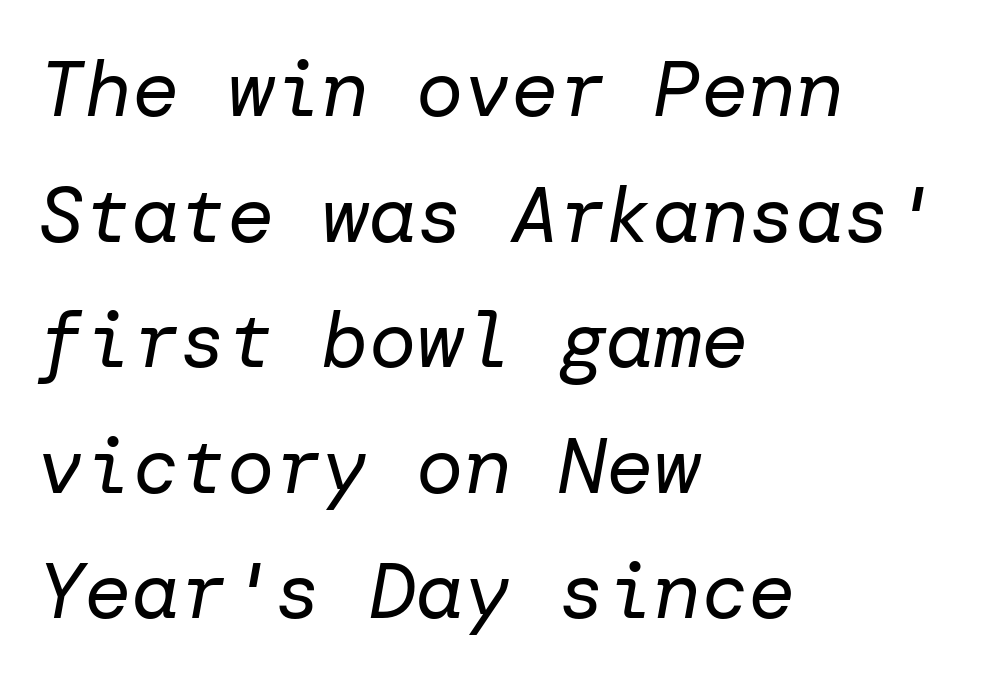
The image shows 79 px regular-weight type, italic (leaning right); set left-aligned, normal line spacing (1.59x), normal letter spacing, not underlined; low stroke contrast and a medium x-height.
